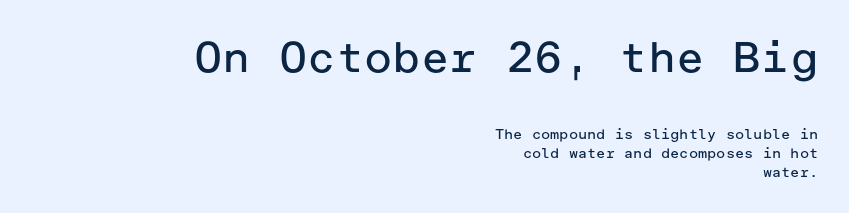
{"serif": "no", "italic": "no", "bold": "no", "weight": "regular", "width": "normal", "stroke_contrast": "low", "x_height": "medium", "underline": "no", "align": "right", "line_spacing": "normal", "line_spacing_ratio": 1.38, "letter_spacing": "normal", "letter_spacing_em": 0.0, "larger_block": "first", "size_ratio": 3.07, "glyph_px": 43}
